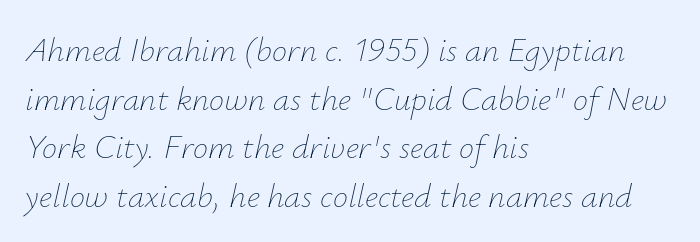
Q: Is the text bold? A: No.
Q: Is the text italic (slanted)? A: Yes, it leans right by about 12 degrees.
Q: Is the text underlined? A: No.
Q: How is the paragraph aligned? A: Left-aligned.
Q: Is the spacing between letters normal or unusually wide? A: Normal.
Q: Is the spacing between lines tight, normal or loose? A: Normal.
Q: Width (condensed, normal, or wide)? A: Normal.
Q: Stroke contrast? A: Low.
Q: x-height? A: Small.
Q: Monospaced? A: No.
